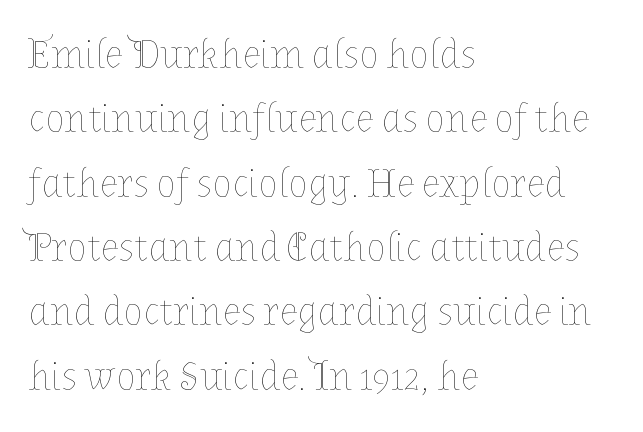
{"italic": "no", "bold": "no", "weight": "thin", "width": "normal", "stroke_contrast": "low", "x_height": "medium", "monospaced": "no", "underline": "no", "align": "left", "line_spacing": "normal", "line_spacing_ratio": 1.57, "letter_spacing": "normal", "letter_spacing_em": 0.0, "glyph_px": 41}
